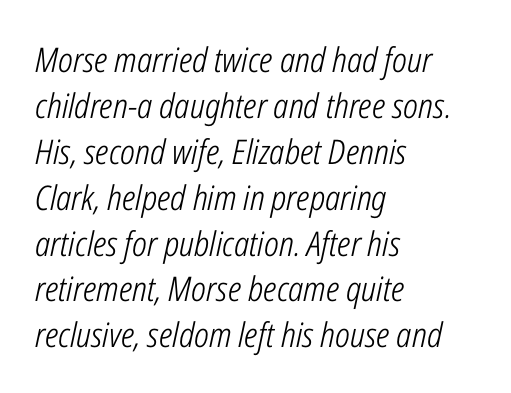
The image shows 34 px light, condensed type, italic (leaning right); set left-aligned, normal line spacing (1.35x), normal letter spacing, not underlined; low stroke contrast and a medium x-height.
